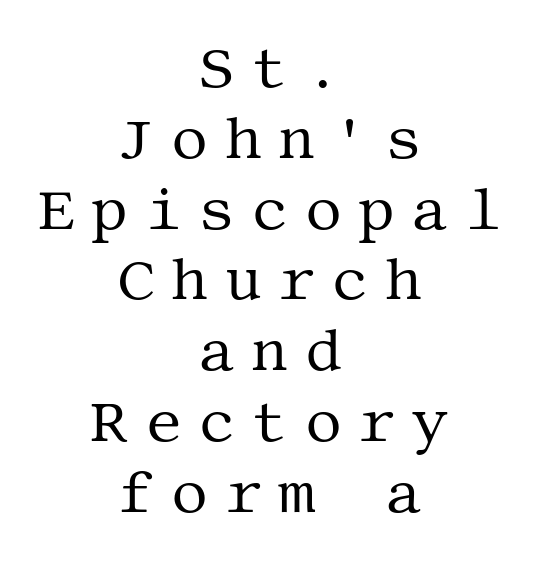
Q: Is the text bold? A: No.
Q: Is the text italic (slanted)? A: No, it is upright.
Q: Is the typeface a serif or a sans-serif typeface? A: Serif.
Q: Is the text underlined? A: No.
Q: How is the paragraph aligned? A: Centered.
Q: Is the spacing between letters normal or unusually wide? A: Unusually wide.
Q: Width (condensed, normal, or wide)? A: Normal.
Q: Stroke contrast? A: Medium.
Q: x-height? A: Large.
